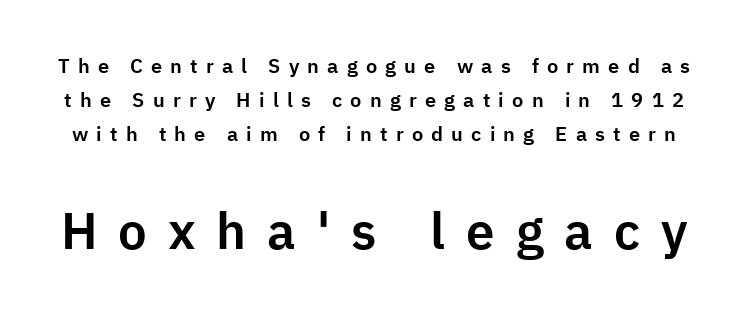
{"serif": "no", "italic": "no", "width": "normal", "stroke_contrast": "low", "x_height": "medium", "monospaced": "no", "underline": "no", "line_spacing": "normal", "line_spacing_ratio": 1.69, "letter_spacing": "wide", "letter_spacing_em": 0.41, "larger_block": "second", "size_ratio": 2.55, "glyph_px": 51}
